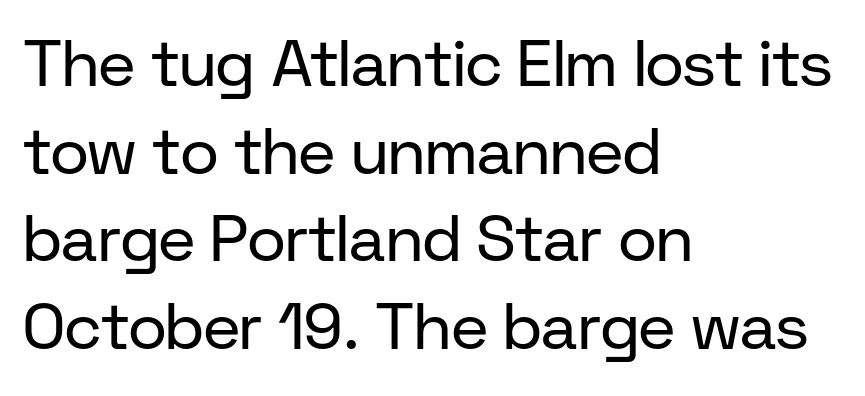
{"serif": "no", "italic": "no", "bold": "no", "weight": "regular", "width": "normal", "stroke_contrast": "low", "x_height": "medium", "monospaced": "no", "underline": "no", "align": "left", "line_spacing": "normal", "line_spacing_ratio": 1.35, "letter_spacing": "normal", "letter_spacing_em": 0.0, "glyph_px": 65}
